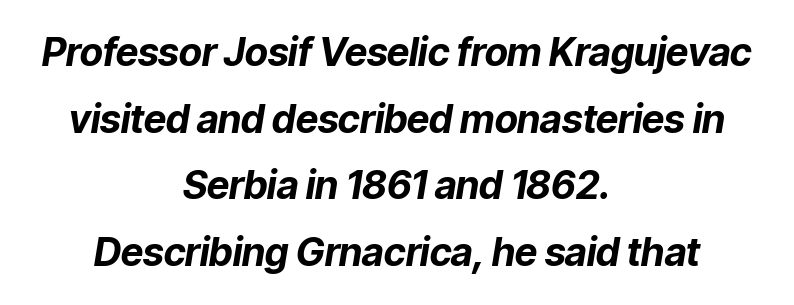
{"italic": "yes", "lean": "right", "slant_degrees": 9, "bold": "yes", "weight": "bold", "width": "normal", "stroke_contrast": "low", "x_height": "medium", "monospaced": "no", "underline": "no", "align": "center", "line_spacing_ratio": 1.71, "letter_spacing": "normal", "letter_spacing_em": 0.0, "glyph_px": 39}
